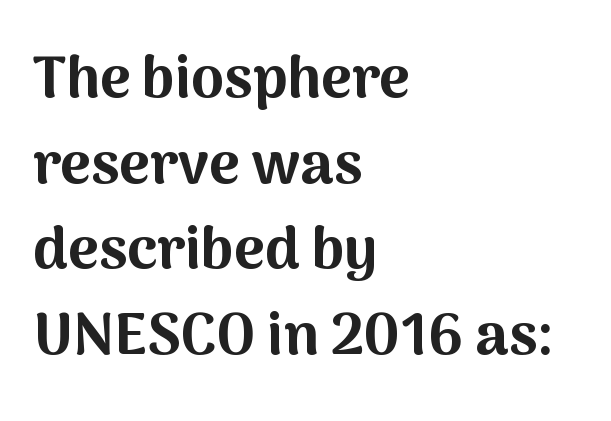
The image shows 59 px bold sans-serif type, upright; set left-aligned, normal line spacing (1.45x), normal letter spacing, not underlined; medium stroke contrast and a medium x-height.
